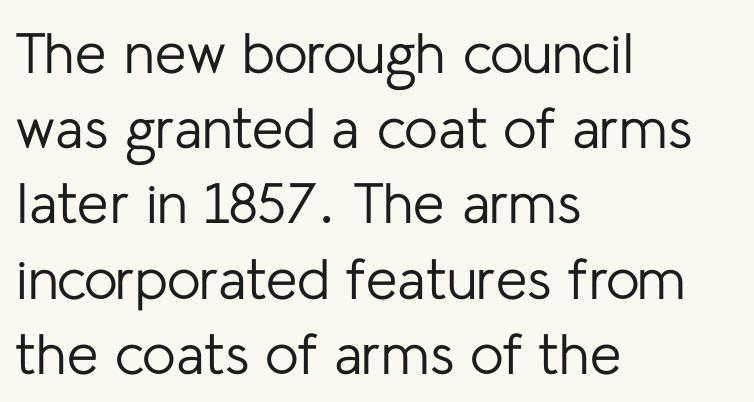
{"serif": "no", "italic": "no", "bold": "no", "weight": "regular", "width": "normal", "stroke_contrast": "low", "x_height": "medium", "monospaced": "no", "underline": "no", "align": "left", "line_spacing": "normal", "line_spacing_ratio": 1.32, "letter_spacing": "normal", "letter_spacing_em": 0.0, "glyph_px": 57}
